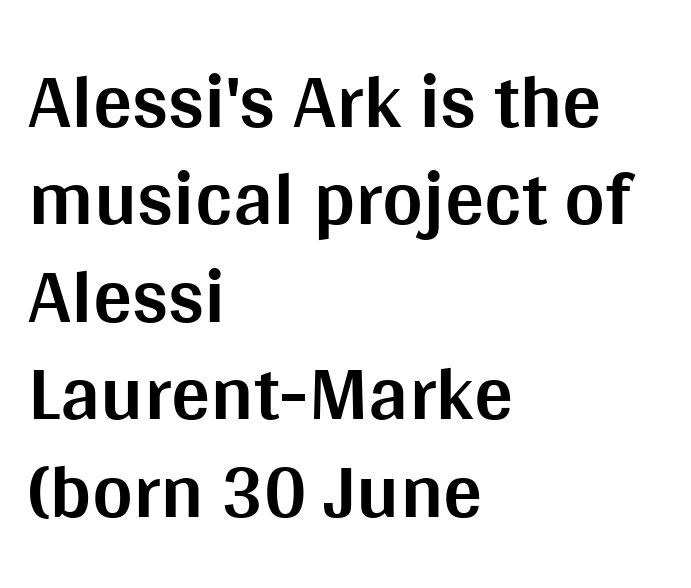
The image shows 78 px bold sans-serif type, upright; set left-aligned, normal line spacing (1.25x), normal letter spacing, not underlined; medium stroke contrast and a large x-height.
